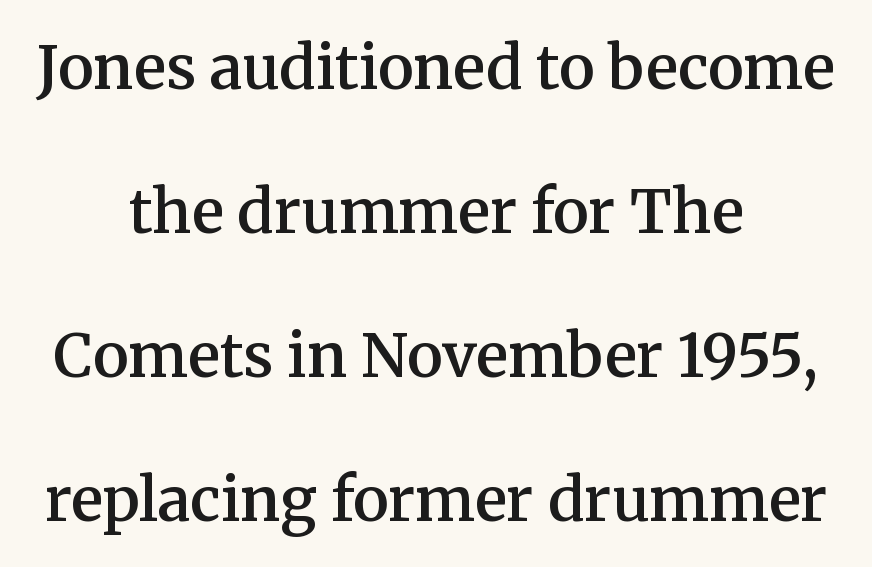
Upright lettering throughout. Is there much room between lines? Yes — plenty of vertical air separates them. This rendering features lettering with no underline. Strokes here are thickened, but only to semibold level. Leftover space on each line is divided equally before and after the words. Varying glyph widths throughout — classic text-font behaviour.
